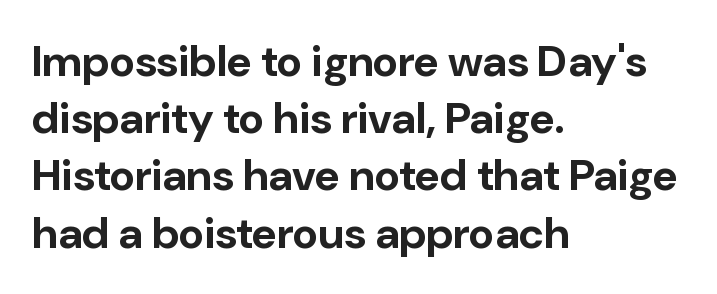
A typesetter would label this face a sans. If you drew a line through each stem, it would be perfectly vertical. Note the varied advance widths — an 'i' is clearly narrower than an 'm'. Type without underlining.
